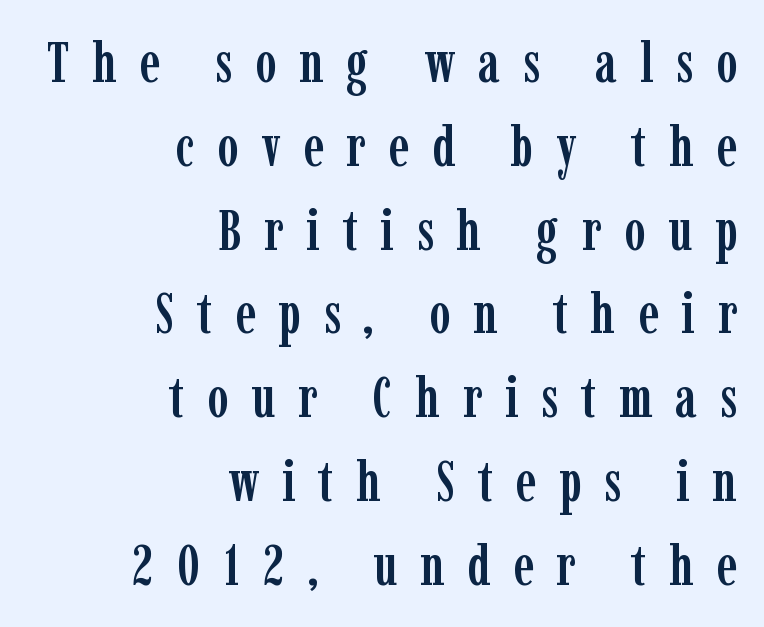
The image shows 57 px condensed serif type, upright; set right-aligned, normal line spacing (1.47x), unusually wide letter spacing (+0.4 em), not underlined; low stroke contrast and a medium x-height.
